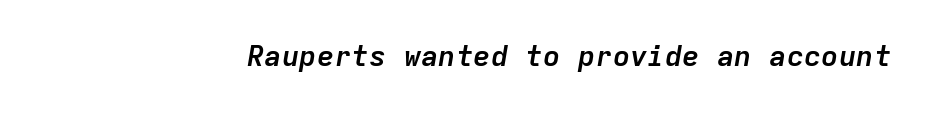
The gap between lines stays unmarked. What stands out about the letter spacing? Nothing — it is the standard amount. The face used here is monospaced, like something from a code editor. Slant detected: the letters are inclined. Its strokes are broad and dark, the hallmark of bold type.
